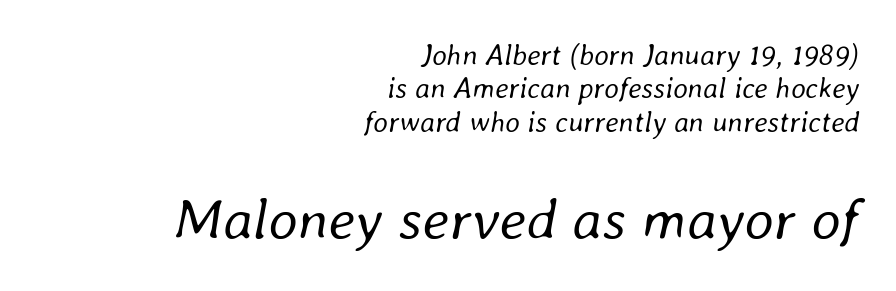
{"italic": "yes", "lean": "right", "slant_degrees": 8, "bold": "no", "weight": "regular", "width": "normal", "stroke_contrast": "low", "x_height": "medium", "monospaced": "no", "underline": "no", "align": "right", "line_spacing": "tight", "line_spacing_ratio": 1.15, "letter_spacing": "normal", "letter_spacing_em": 0.0, "larger_block": "second", "size_ratio": 2.0, "glyph_px": 58}
